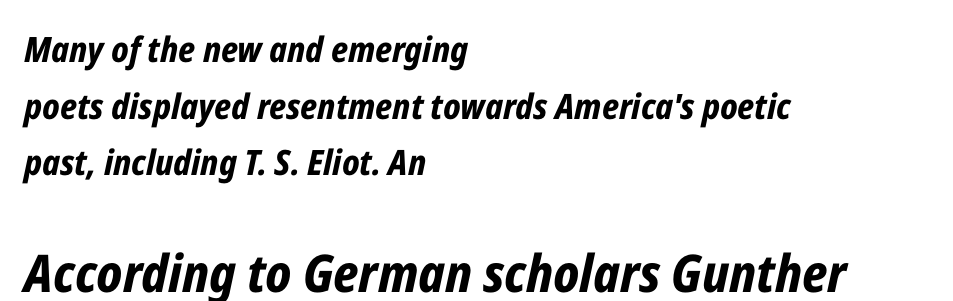
The image shows 52 px bold, condensed type, italic (leaning right); set left-aligned, normal line spacing (1.62x), normal letter spacing, not underlined; the second (bottom) block is 1.49x larger; low stroke contrast and a medium x-height.
